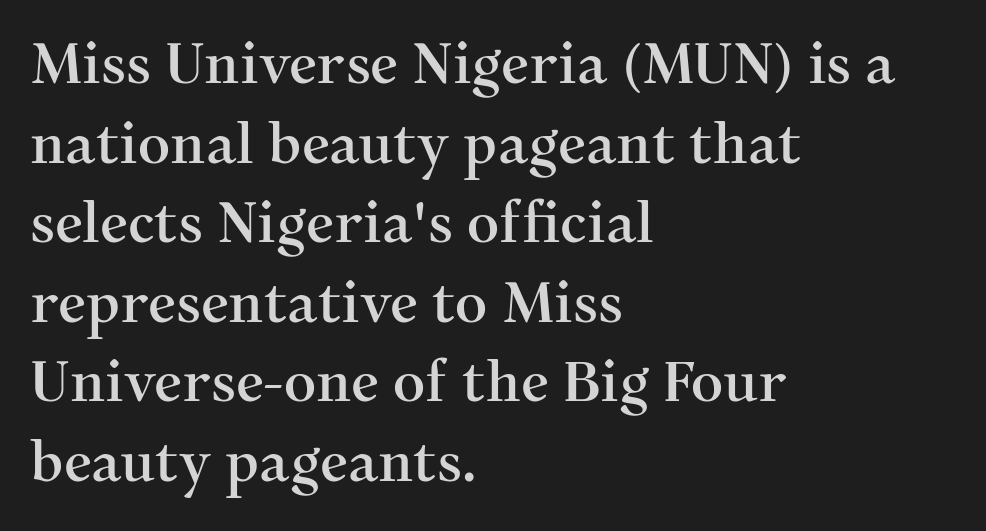
Q: Is the text italic (slanted)? A: No, it is upright.
Q: Is the typeface a serif or a sans-serif typeface? A: Serif.
Q: Is the text underlined? A: No.
Q: How is the paragraph aligned? A: Left-aligned.
Q: Is the spacing between letters normal or unusually wide? A: Normal.
Q: Is the spacing between lines tight, normal or loose? A: Normal.
Q: Width (condensed, normal, or wide)? A: Normal.
Q: Stroke contrast? A: Medium.
Q: x-height? A: Medium.
Q: Monospaced? A: No.
